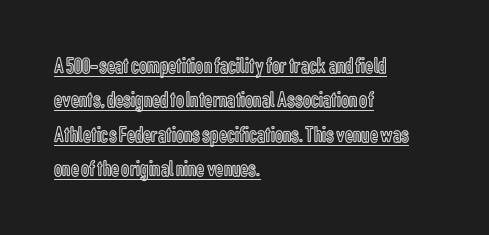
{"italic": "no", "underline": "yes", "align": "left", "line_spacing": "normal", "line_spacing_ratio": 1.49, "letter_spacing": "normal", "letter_spacing_em": 0.0, "glyph_px": 23}
